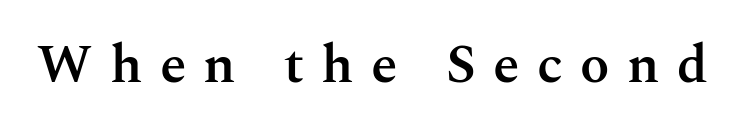
Q: Is the text bold? A: Semi-bold.
Q: Is the text italic (slanted)? A: No, it is upright.
Q: Is the typeface a serif or a sans-serif typeface? A: Serif.
Q: Is the text underlined? A: No.
Q: Is the spacing between letters normal or unusually wide? A: Unusually wide.
Q: Width (condensed, normal, or wide)? A: Normal.
Q: Stroke contrast? A: Medium.
Q: x-height? A: Medium.
Q: Monospaced? A: No.
